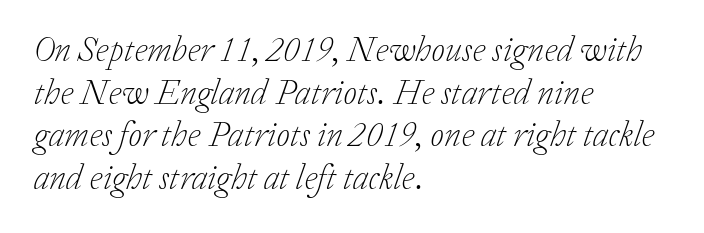
Q: Is the text bold? A: No.
Q: Is the text italic (slanted)? A: Yes, it leans right by about 20 degrees.
Q: Is the typeface a serif or a sans-serif typeface? A: Serif.
Q: Is the text underlined? A: No.
Q: How is the paragraph aligned? A: Left-aligned.
Q: Is the spacing between letters normal or unusually wide? A: Normal.
Q: Width (condensed, normal, or wide)? A: Normal.
Q: Stroke contrast? A: Low.
Q: x-height? A: Medium.
Q: Monospaced? A: No.
